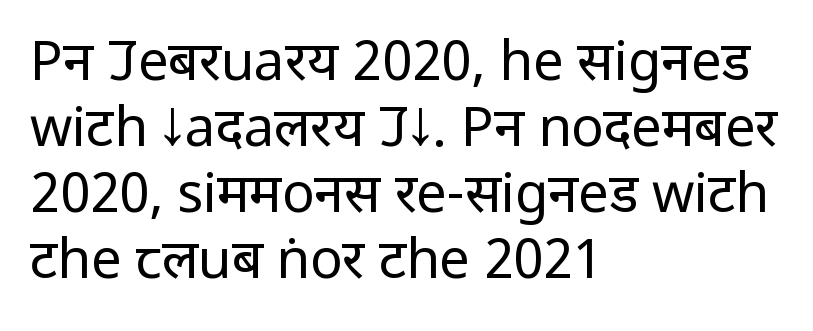
{"serif": "no", "italic": "no", "bold": "no", "weight": "regular", "width": "condensed", "stroke_contrast": "low", "x_height": "large", "monospaced": "no", "underline": "no", "align": "left", "line_spacing_ratio": 1.22, "letter_spacing": "normal", "letter_spacing_em": 0.0, "glyph_px": 54}
